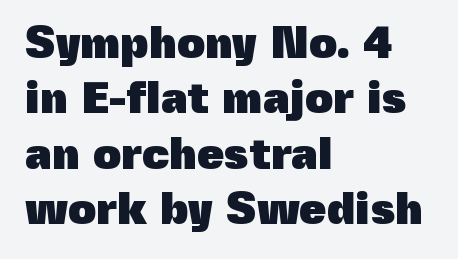
Descenders hang freely into open space. Default kerning and tracking; the words read as compact shapes. Serifs: no, the terminals of the letterforms are clean. Leftover space on each line is placed entirely after the last word. Unlike italic type, these characters show no tilt at all. Each new line begins a customary step beneath the previous one.
